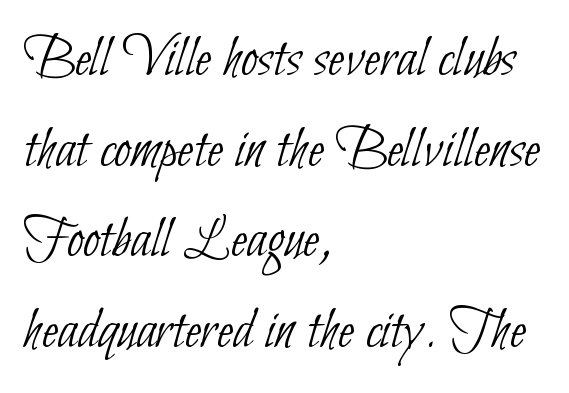
The image shows 60 px thin, condensed sans-serif type; set left-aligned, normal line spacing (1.51x), normal letter spacing, not underlined; low stroke contrast and a small x-height.
